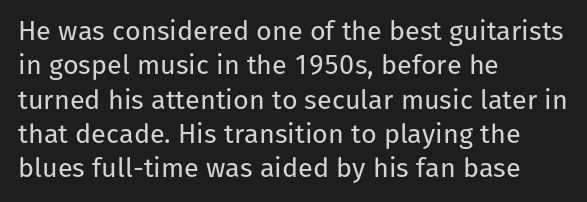
Q: Is the text bold? A: No.
Q: Is the text italic (slanted)? A: No, it is upright.
Q: Is the text underlined? A: No.
Q: How is the paragraph aligned? A: Left-aligned.
Q: Is the spacing between letters normal or unusually wide? A: Normal.
Q: Is the spacing between lines tight, normal or loose? A: Normal.
